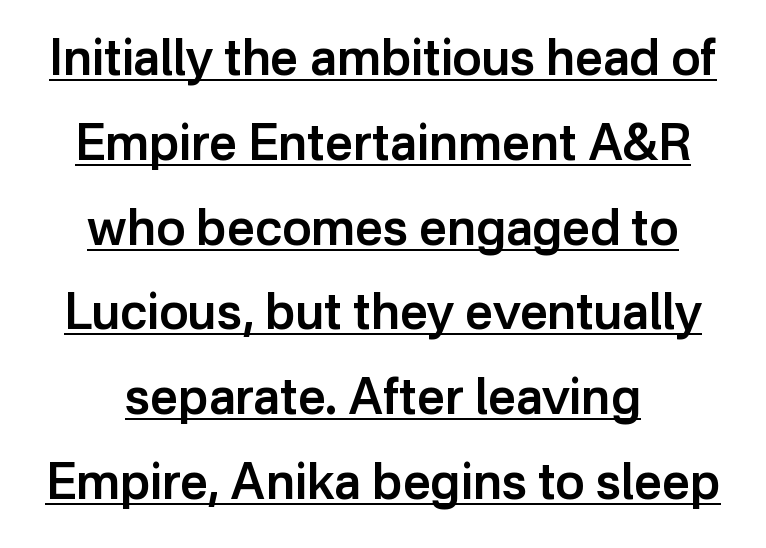
The image shows 49 px semibold sans-serif type, upright; set line spacing 1.73x, normal letter spacing, underlined; low stroke contrast and a medium x-height.
